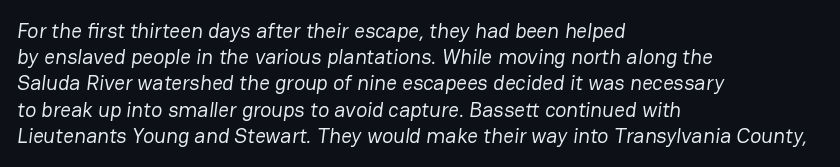
{"bold": "no", "underline": "no", "align": "left", "line_spacing": "normal", "line_spacing_ratio": 1.25, "letter_spacing": "normal", "letter_spacing_em": 0.0, "glyph_px": 21}
